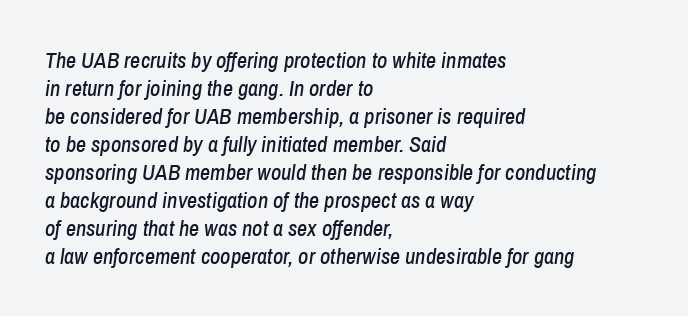
Q: Is the text italic (slanted)? A: Yes, it leans right by about 8 degrees.
Q: Is the text underlined? A: No.
Q: How is the paragraph aligned? A: Left-aligned.
Q: Is the spacing between letters normal or unusually wide? A: Normal.
Q: Is the spacing between lines tight, normal or loose? A: Normal.
